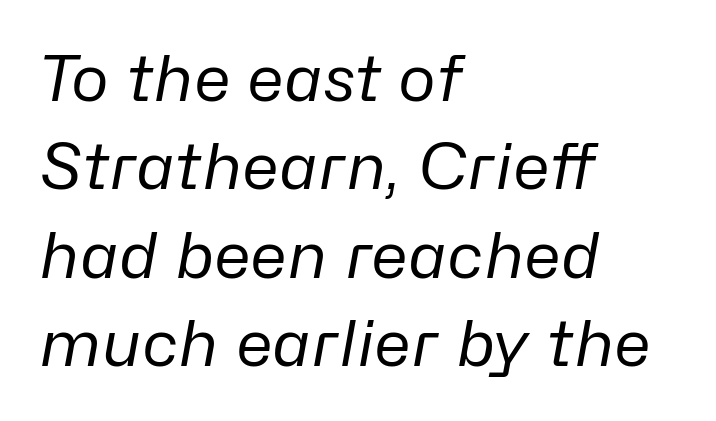
How are the letters spaced? Ordinarily, with no added tracking. These lines were composed using italics. Just letters on the line, the space beneath them empty. Vertically, the passage feels balanced, rows spaced as you'd expect. Left-aligned paragraph, ragged on the right. Each stroke keeps to a modest, everyday thickness or less.
